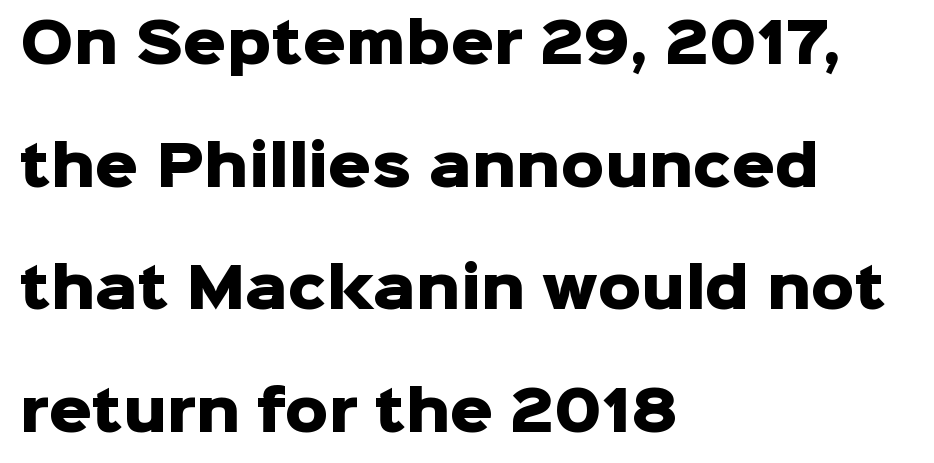
The strip under each line holds only bare page. Stroke thickness is high; the sample reads as a true bold. Is there any slant? The stems are plumb. Is the block centered? No — it sits flush against the left margin.
